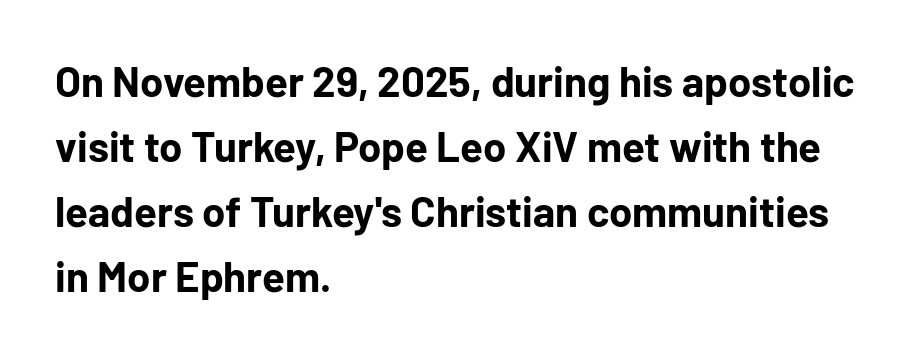
The image shows 42 px bold sans-serif type, upright; set left-aligned, normal line spacing (1.55x), normal letter spacing, not underlined; low stroke contrast and a medium x-height.
